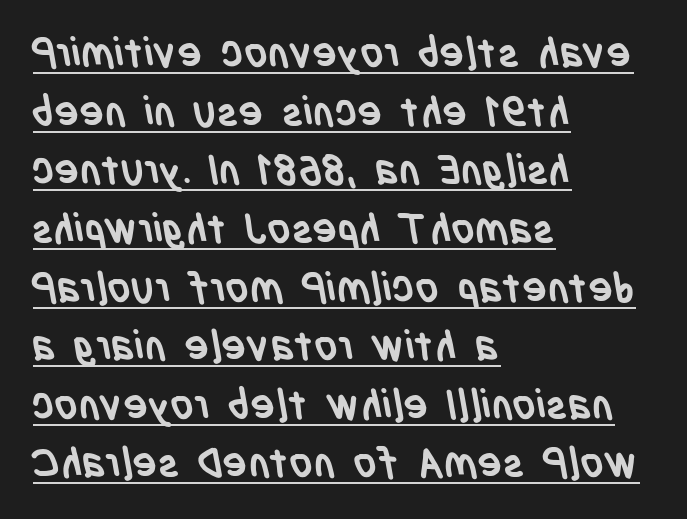
{"serif": "no", "bold": "yes", "weight": "semibold", "width": "condensed", "stroke_contrast": "low", "x_height": "large", "monospaced": "no", "underline": "yes", "align": "left", "line_spacing": "normal", "line_spacing_ratio": 1.43, "letter_spacing": "normal", "letter_spacing_em": 0.0, "glyph_px": 41}
